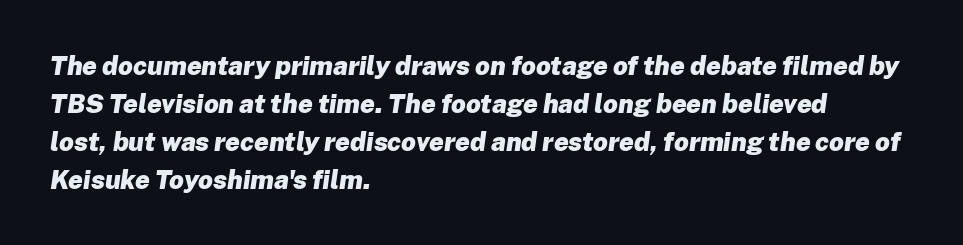
Q: Is the text bold? A: Yes.
Q: Is the text italic (slanted)? A: Yes, it leans right by about 8 degrees.
Q: Is the text underlined? A: No.
Q: How is the paragraph aligned? A: Left-aligned.
Q: Is the spacing between letters normal or unusually wide? A: Normal.
Q: Is the spacing between lines tight, normal or loose? A: Normal.
